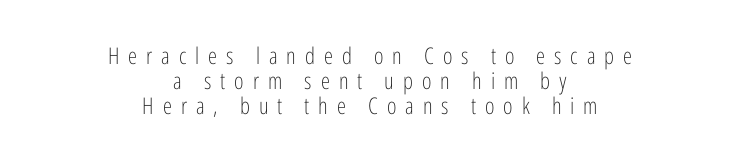
Descenders hang freely into open space. Each stroke keeps to a modest, everyday thickness or less. One glance says dense: line gaps are narrower than usual. The passage is arranged like a title page — every line centered. Words appear elongated and porous because spacing is wide. Vertical strokes here are truly vertical.
